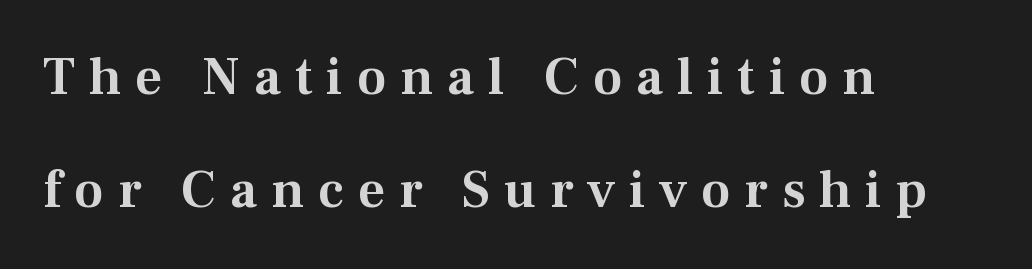
Q: Is the text italic (slanted)? A: No, it is upright.
Q: Is the typeface a serif or a sans-serif typeface? A: Serif.
Q: Is the text underlined? A: No.
Q: How is the paragraph aligned? A: Left-aligned.
Q: Is the spacing between letters normal or unusually wide? A: Unusually wide.
Q: Is the spacing between lines tight, normal or loose? A: Loose.
Q: Width (condensed, normal, or wide)? A: Normal.
Q: Stroke contrast? A: Medium.
Q: x-height? A: Medium.
Q: Monospaced? A: No.
